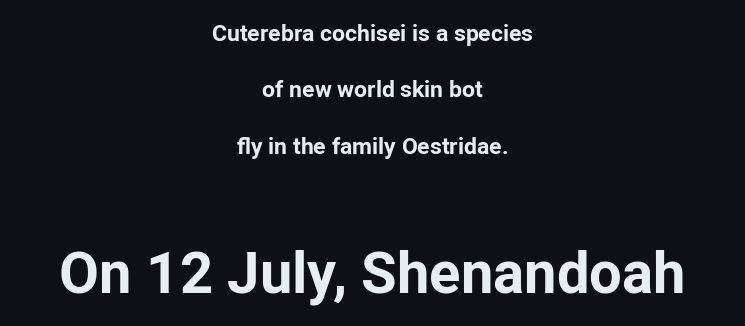
{"serif": "no", "italic": "no", "bold": "yes", "weight": "bold", "width": "normal", "stroke_contrast": "low", "x_height": "medium", "monospaced": "no", "underline": "no", "align": "center", "line_spacing": "loose", "line_spacing_ratio": 2.45, "letter_spacing": "normal", "letter_spacing_em": 0.0, "larger_block": "second", "size_ratio": 2.52, "glyph_px": 58}
